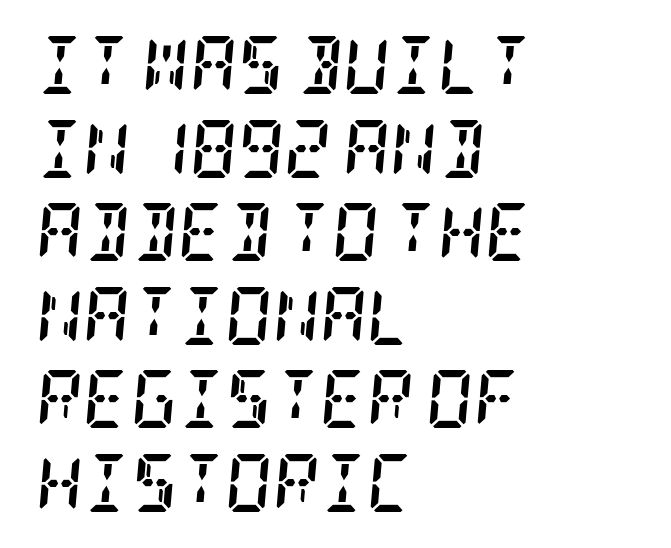
The image shows 58 px semibold, condensed serif type, italic (leaning right); set left-aligned, normal line spacing (1.44x), normal letter spacing, not underlined; low stroke contrast and a large x-height.
